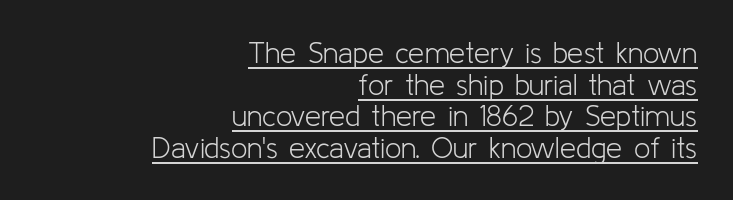
Q: Is the text bold? A: No.
Q: Is the text italic (slanted)? A: No, it is upright.
Q: Is the typeface a serif or a sans-serif typeface? A: Sans-serif.
Q: Is the text underlined? A: Yes.
Q: How is the paragraph aligned? A: Right-aligned.
Q: Is the spacing between letters normal or unusually wide? A: Normal.
Q: Is the spacing between lines tight, normal or loose? A: Tight.
Q: Width (condensed, normal, or wide)? A: Normal.
Q: Stroke contrast? A: Low.
Q: x-height? A: Medium.
Q: Monospaced? A: No.
